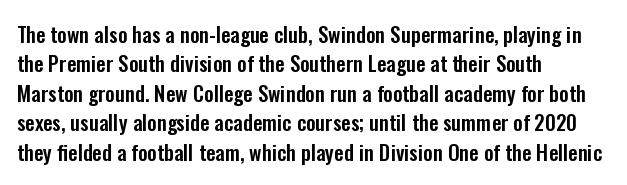
Q: Is the text italic (slanted)? A: No, it is upright.
Q: Is the text underlined? A: No.
Q: How is the paragraph aligned? A: Left-aligned.
Q: Is the spacing between letters normal or unusually wide? A: Normal.
Q: Is the spacing between lines tight, normal or loose? A: Normal.
